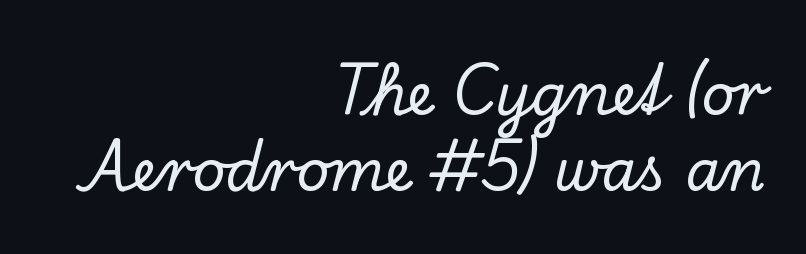
Q: Is the text italic (slanted)? A: Yes.
Q: Is the typeface a serif or a sans-serif typeface? A: Serif.
Q: Is the text underlined? A: No.
Q: How is the paragraph aligned? A: Right-aligned.
Q: Is the spacing between letters normal or unusually wide? A: Normal.
Q: Is the spacing between lines tight, normal or loose? A: Normal.
Q: Width (condensed, normal, or wide)? A: Normal.
Q: Stroke contrast? A: Low.
Q: x-height? A: Small.
Q: Monospaced? A: No.
